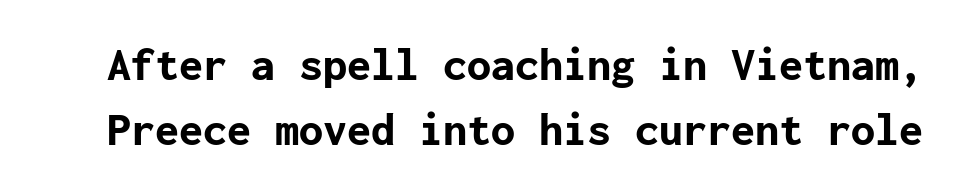
Stroke thickness is high; the sample reads as a true bold. Glyph-to-glyph distance matches everyday printed text. Every character sits straight up, as roman type does. The specimen omits any rule beneath the text block's lines. Interline gaps are of average width in this sample.
